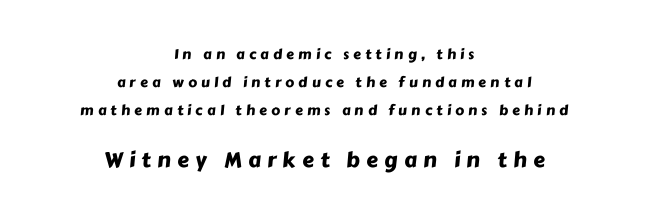
The lines are spread far apart with generous leading. If you squint, the bottom block still reads clearly — it's the larger of the two. Caption: expanded tracking, letters set apart. Underline: absent. Both edges are ragged and mirror each other, which tells us the setting is centered.
